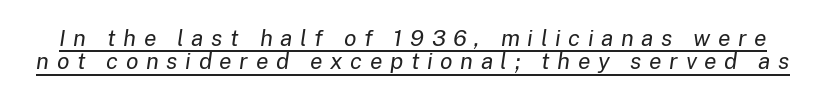
The rendering uses the underline text-decoration. This block would grow much taller if given ordinary leading; it's compressed now. Heaviness? Minimal to ordinary, like unemphasized prose. Italic? Definitely — the glyphs are oblique. The horizontal fit of the characters is loose and conspicuously gappy.
